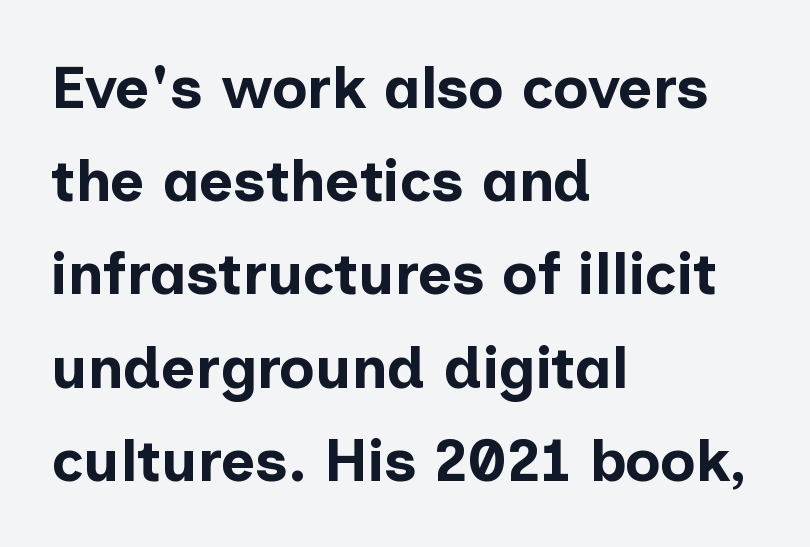
Each letter keeps its own natural width here, so spacing adapts to shape. Inter-character spacing is left at the font's built-in metrics. You'd pick this weight for a headline — it's a proper bold. Horizontal alignment here is leftward, the default for most running prose. Students, observe: this is what conventionally led text looks like. Note: no serifs on the glyphs.
